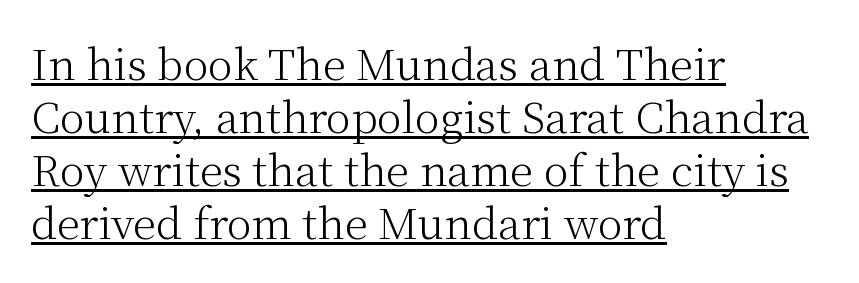
Think of a printed novel: that variable character pitch is what you see here. If you measured baseline to baseline, you'd find a middling distance. The sample's only ornament is a line tracing under the words. The compositor pushed each line to the left boundary.
